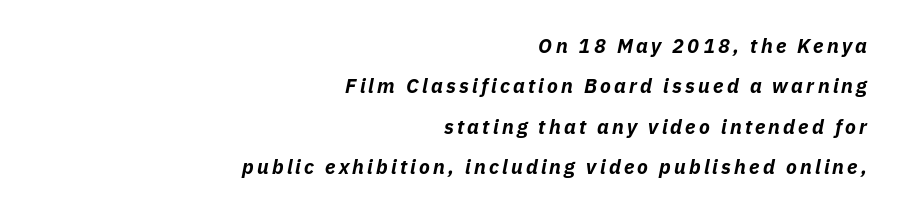
The image shows 20 px bold type, italic (leaning right); set right-aligned, loose line spacing (2.02x), not underlined.
